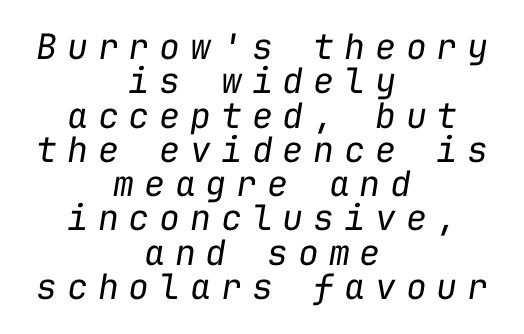
The image shows 35 px regular-weight type, italic (leaning right), monospaced; set centered, tight line spacing (0.98x), unusually wide letter spacing (+0.28 em), not underlined; low stroke contrast and a medium x-height.
